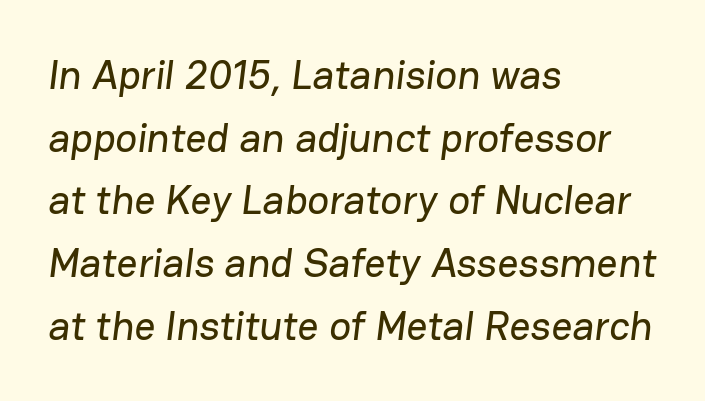
{"serif": "no", "width": "normal", "stroke_contrast": "low", "x_height": "medium", "monospaced": "no", "underline": "no", "align": "left", "line_spacing": "normal", "line_spacing_ratio": 1.53, "letter_spacing": "normal", "letter_spacing_em": 0.0, "glyph_px": 41}
